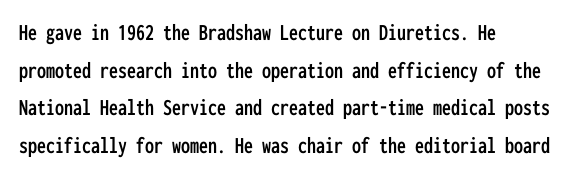
{"italic": "no", "underline": "no", "align": "left", "line_spacing": "normal", "line_spacing_ratio": 1.57, "letter_spacing": "normal", "letter_spacing_em": 0.0, "glyph_px": 24}
